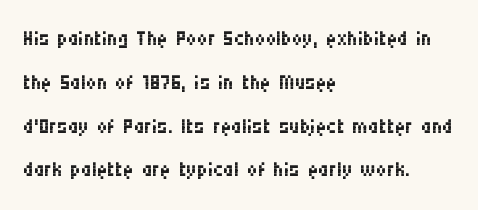
Q: Is the text bold? A: No.
Q: Is the text italic (slanted)? A: No, it is upright.
Q: Is the typeface a serif or a sans-serif typeface? A: Sans-serif.
Q: Is the text underlined? A: No.
Q: How is the paragraph aligned? A: Left-aligned.
Q: Is the spacing between letters normal or unusually wide? A: Normal.
Q: Is the spacing between lines tight, normal or loose? A: Normal.
Q: Width (condensed, normal, or wide)? A: Condensed.
Q: Stroke contrast? A: Medium.
Q: x-height? A: Large.
Q: Monospaced? A: No.
